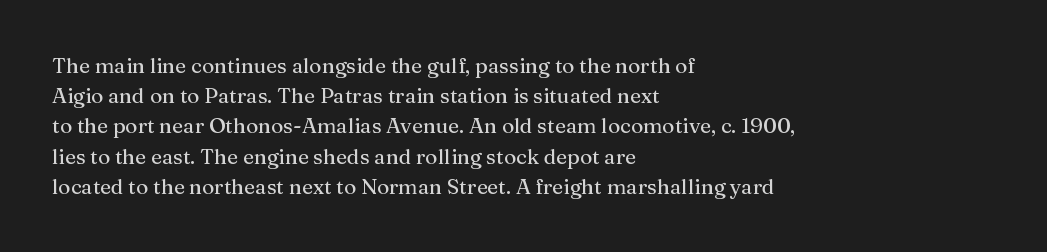
The image shows 21 px text type, upright; set left-aligned, normal line spacing (1.44x), normal letter spacing, not underlined.
